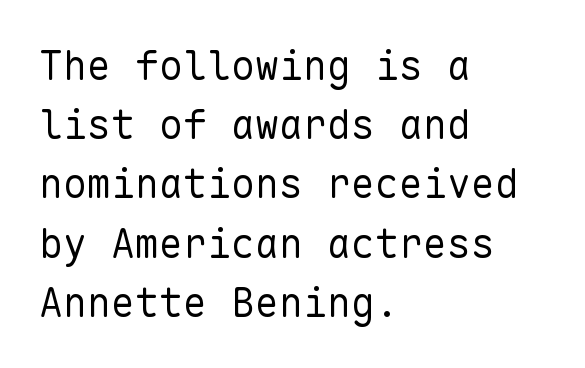
The image shows 40 px regular-weight sans-serif type, upright, monospaced; set left-aligned, normal line spacing (1.48x), normal letter spacing, not underlined; low stroke contrast and a medium x-height.
